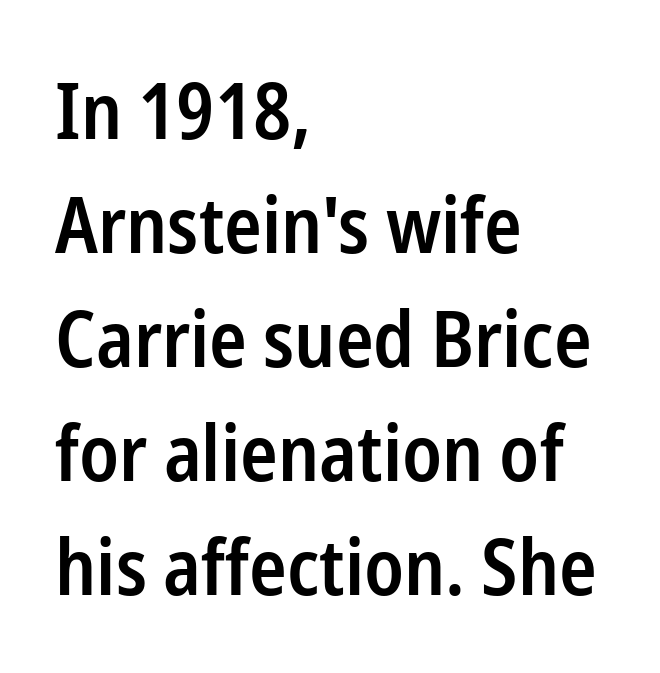
{"serif": "no", "italic": "no", "bold": "semi", "weight": "semibold", "width": "condensed", "stroke_contrast": "low", "x_height": "medium", "monospaced": "no", "underline": "no", "align": "left", "line_spacing": "normal", "line_spacing_ratio": 1.46, "letter_spacing": "normal", "letter_spacing_em": 0.0, "glyph_px": 78}
